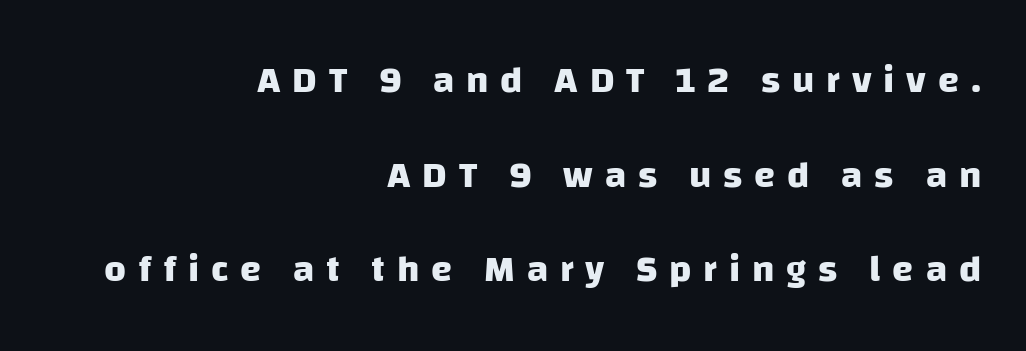
The image shows 38 px heavy sans-serif type; set right-aligned, loose line spacing (2.49x), unusually wide letter spacing (+0.31 em), not underlined; low stroke contrast and a large x-height.
